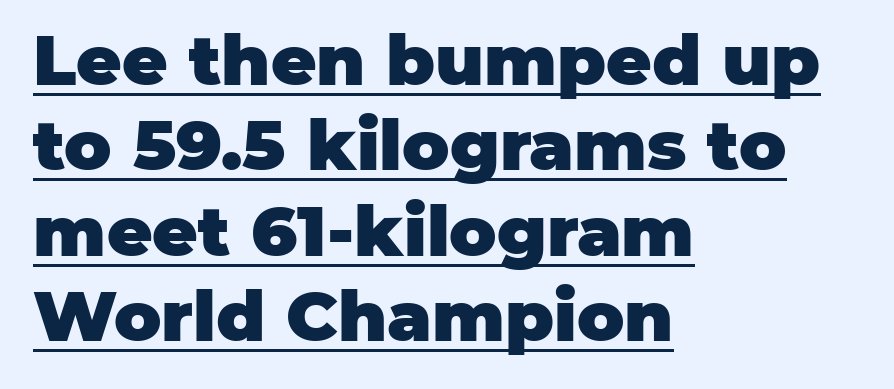
Alignment: flush left. Characters follow at the spacing the type designer built in. Ordinary non-slanted type is in use. Does a line run under the words? Yes, clearly. Summary of weight: heavy, a full bold. Type style note: lacks serifs.
